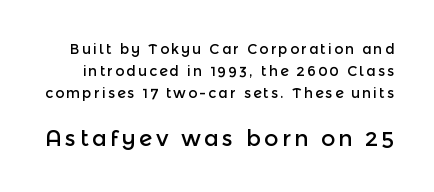
The image shows 22 px text type, upright; set normal line spacing (1.58x), not underlined; the second (bottom) block is 1.57x larger.
